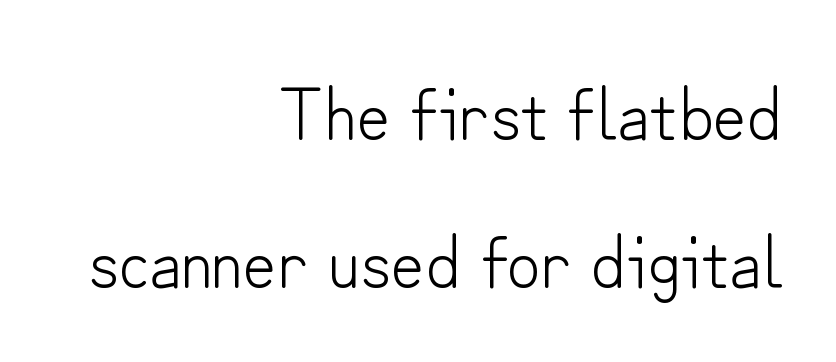
Notice the wide empty band between every row — that's loose leading. These lines are rendered in a variable-pitch font. Letters have the restrained weight of plain body copy at most. Tracking here is standard; glyphs follow each other at the usual distance. No feet cap the strokes, marking this as sans-serif type.
